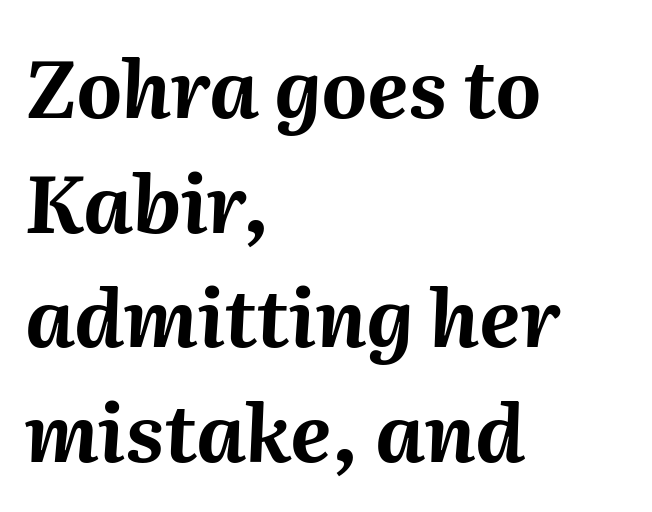
Q: Is the text bold? A: Yes.
Q: Is the text italic (slanted)? A: Yes, it leans right by about 2 degrees.
Q: Is the text underlined? A: No.
Q: How is the paragraph aligned? A: Left-aligned.
Q: Is the spacing between letters normal or unusually wide? A: Normal.
Q: Is the spacing between lines tight, normal or loose? A: Normal.
Q: Width (condensed, normal, or wide)? A: Normal.
Q: Stroke contrast? A: Medium.
Q: x-height? A: Medium.
Q: Monospaced? A: No.
